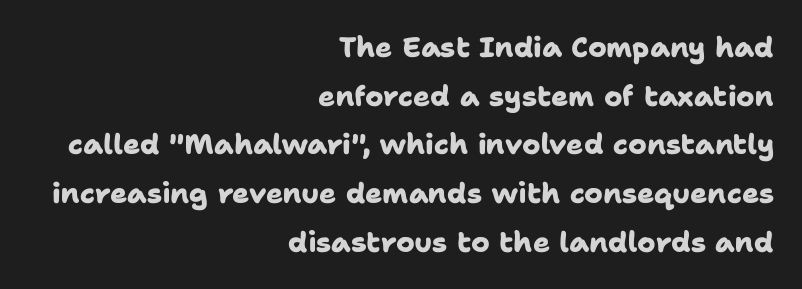
{"serif": "no", "bold": "yes", "weight": "heavy", "width": "normal", "stroke_contrast": "low", "x_height": "medium", "monospaced": "no", "underline": "no", "align": "right", "line_spacing_ratio": 1.74, "letter_spacing": "normal", "letter_spacing_em": 0.0, "glyph_px": 28}
